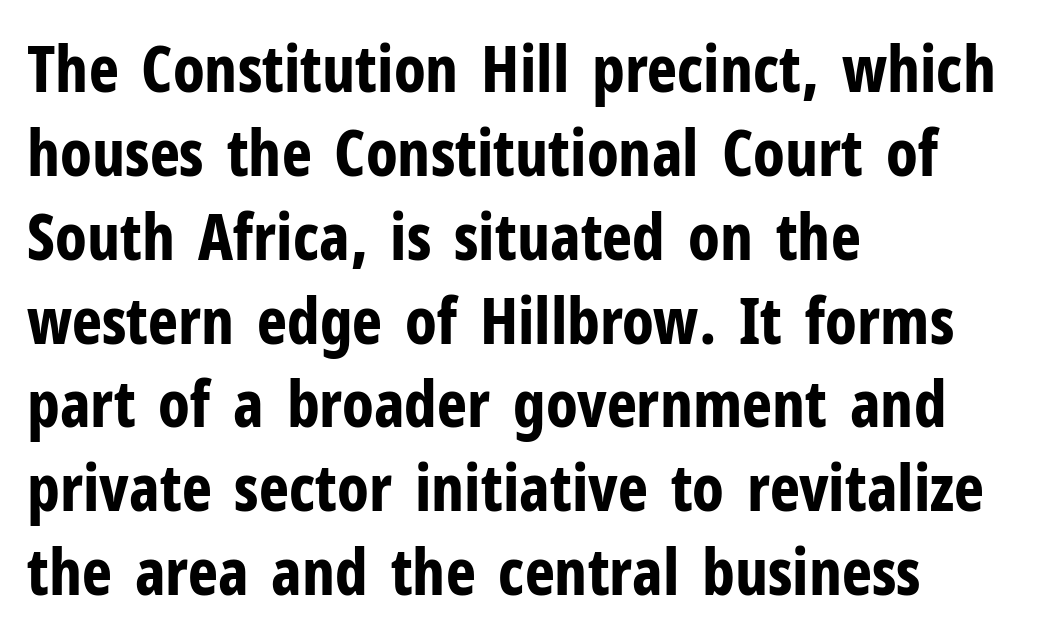
Q: Is the text bold? A: Yes.
Q: Is the text italic (slanted)? A: No, it is upright.
Q: Is the typeface a serif or a sans-serif typeface? A: Sans-serif.
Q: Is the text underlined? A: No.
Q: How is the paragraph aligned? A: Left-aligned.
Q: Is the spacing between letters normal or unusually wide? A: Normal.
Q: Is the spacing between lines tight, normal or loose? A: Normal.
Q: Width (condensed, normal, or wide)? A: Condensed.
Q: Stroke contrast? A: Low.
Q: x-height? A: Medium.
Q: Monospaced? A: No.
